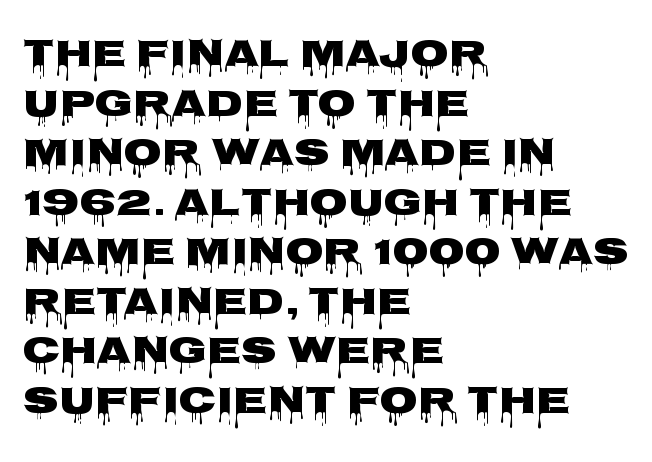
The image shows 39 px wide sans-serif type, upright; set left-aligned, normal line spacing (1.27x), normal letter spacing, not underlined; low stroke contrast and a large x-height.
